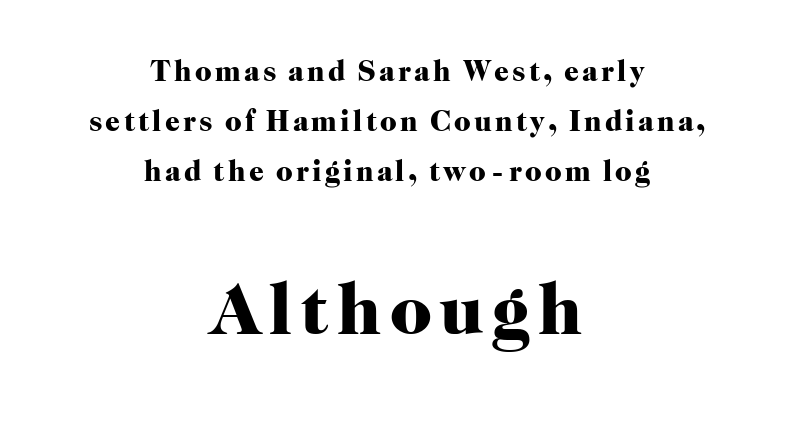
Layout note: lines centered. Characters remain perfectly vertical along every line. Type style note: has serifs. Think of a printed novel: that variable character pitch is what you see here. Compare the two chunks: the lower has the greater cap height.
